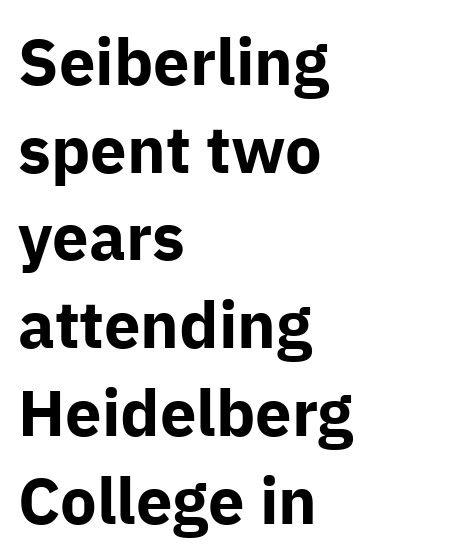
The rendering uses a moderate line-height, typical for paragraphs. Descender tails drop into unmarked territory. Posture: straight, roman, zero tilt. The rendering uses a bold face; every stroke is thick and dark. Casual observation: everything's shoved over to the left. Look at the tracking — it's just the regular setting, nothing added.
